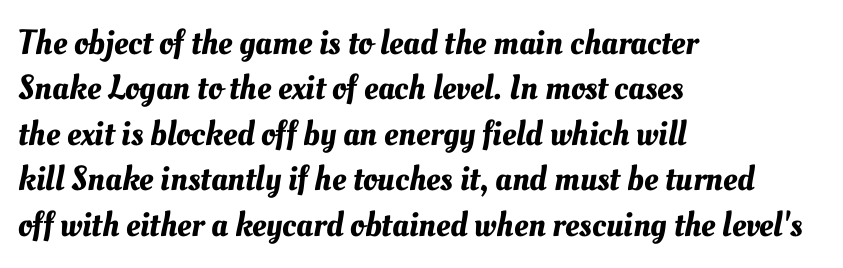
The image shows 35 px text type; set left-aligned, normal line spacing (1.3x), normal letter spacing, not underlined; medium stroke contrast and a small x-height.
